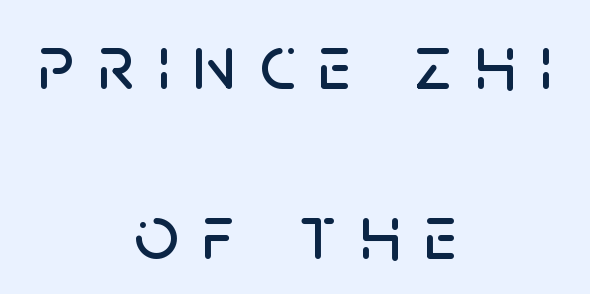
The face used here is proportionally spaced, like ordinary book or web type. The rag falls on both sides of this text block equally. When letters stand straight like this, we call the style roman or upright. Loose tracking; the words dissolve into strings of separated letters. Each letter's strokes conclude bluntly, with no projecting serifs.
